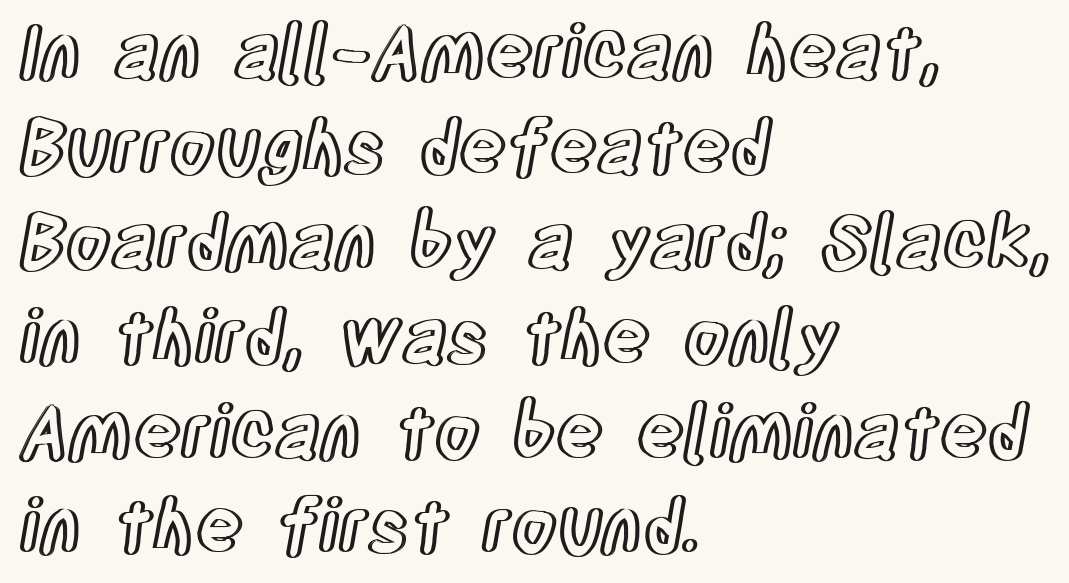
The image shows 73 px condensed type; set left-aligned, normal line spacing (1.3x), normal letter spacing, not underlined; a large x-height.
